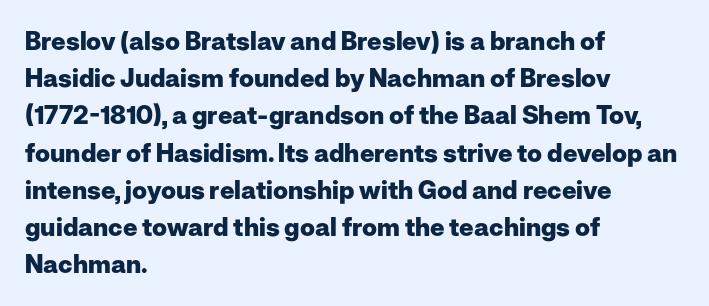
Italic: no, the glyphs are upright roman. Weight: bold. A typesetter would call this zero additional tracking. Does the copy run flush right? No — it runs flush left. In terms of leading, this rendering sits right in the middle. Quick note: underline off.
